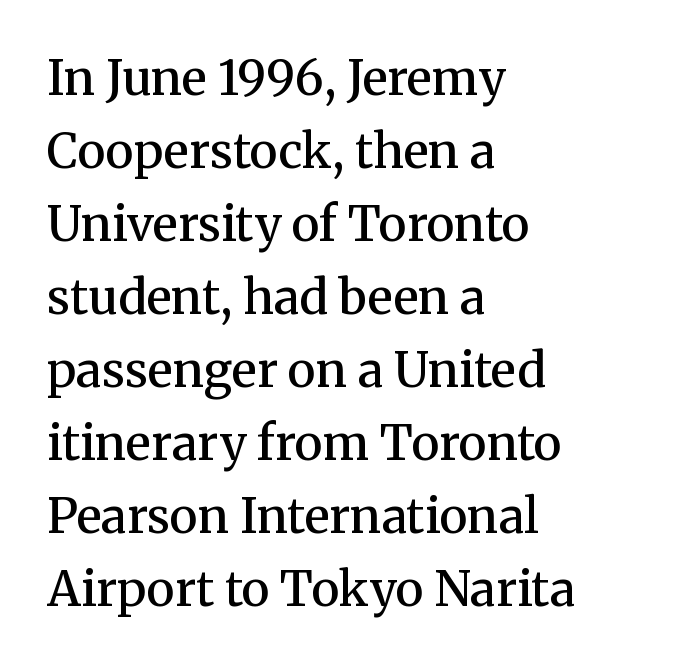
The glyphs are unaccompanied by any horizontal stroke below them. Compared with typical paragraphs, the rows here are spaced about the same. This sample uses a serif face. The line texture is even and compact thanks to regular tracking. The compositor pushed each line to the left boundary.
